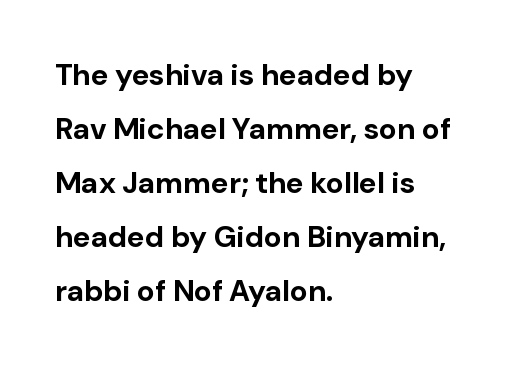
The image shows 30 px bold sans-serif type, upright; set left-aligned, line spacing 1.8x, normal letter spacing, not underlined; low stroke contrast and a medium x-height.
